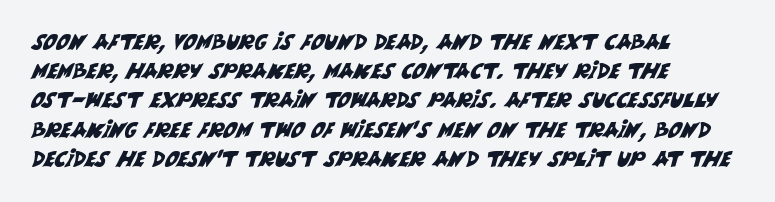
{"underline": "no", "align": "left", "line_spacing": "normal", "line_spacing_ratio": 1.39, "letter_spacing": "normal", "letter_spacing_em": 0.0, "glyph_px": 21}
